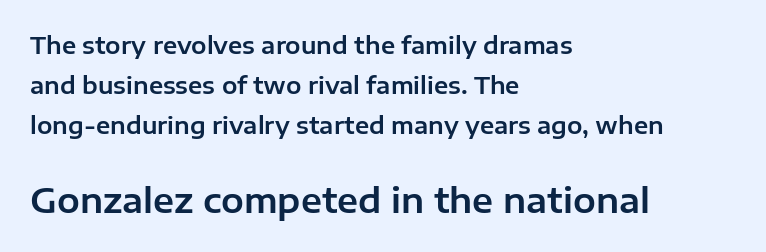
The image shows 34 px sans-serif type, upright; set left-aligned, line spacing 1.74x, normal letter spacing, not underlined; the second (bottom) block is 1.48x larger; low stroke contrast and a medium x-height.
